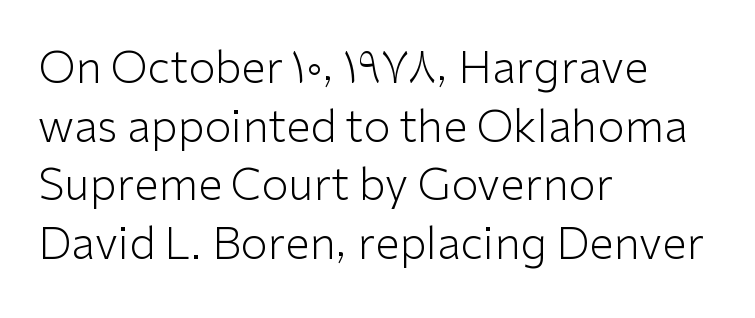
Q: Is the text bold? A: No.
Q: Is the text italic (slanted)? A: No, it is upright.
Q: Is the typeface a serif or a sans-serif typeface? A: Sans-serif.
Q: Is the text underlined? A: No.
Q: How is the paragraph aligned? A: Left-aligned.
Q: Is the spacing between letters normal or unusually wide? A: Normal.
Q: Is the spacing between lines tight, normal or loose? A: Normal.
Q: Width (condensed, normal, or wide)? A: Normal.
Q: Stroke contrast? A: Low.
Q: x-height? A: Medium.
Q: Monospaced? A: No.
